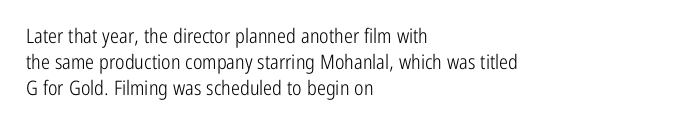
{"italic": "no", "bold": "no", "underline": "no", "align": "left", "line_spacing": "normal", "line_spacing_ratio": 1.3, "letter_spacing": "normal", "letter_spacing_em": 0.0, "glyph_px": 20}
